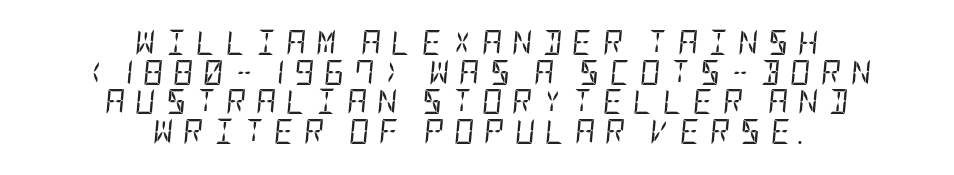
{"italic": "yes", "lean": "right", "slant_degrees": 5, "bold": "no", "underline": "no", "align": "center", "line_spacing_ratio": 1.19, "letter_spacing": "wide", "letter_spacing_em": 0.39, "glyph_px": 25}
